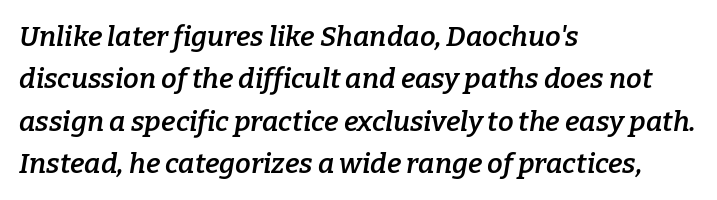
Observe the ordinary spacing: letters are neighbours, not strangers. Typographically, this falls in the serif category. Each letter keeps its own natural width here, so spacing adapts to shape. Leading matches the norm, producing a regular column.
